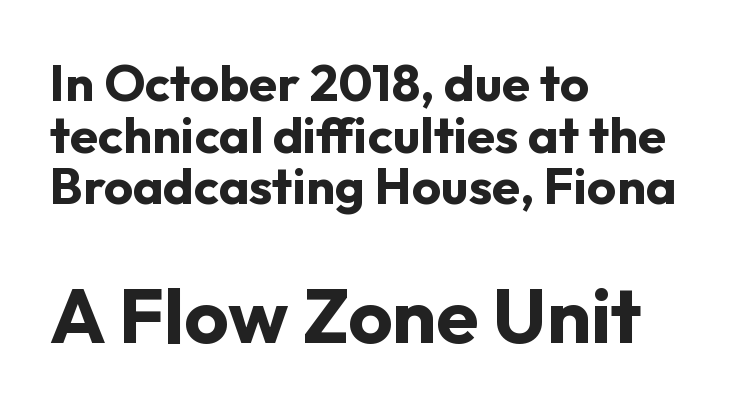
{"serif": "no", "italic": "no", "bold": "yes", "weight": "bold", "width": "normal", "stroke_contrast": "low", "x_height": "medium", "monospaced": "no", "underline": "no", "align": "left", "line_spacing": "tight", "line_spacing_ratio": 1.01, "letter_spacing": "normal", "letter_spacing_em": 0.0, "larger_block": "second", "size_ratio": 1.51, "glyph_px": 77}
